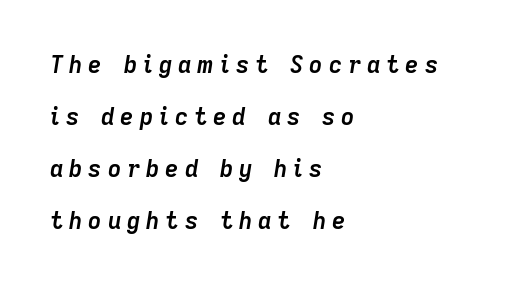
Q: Is the text bold? A: Yes.
Q: Is the text italic (slanted)? A: Yes, it leans right by about 9 degrees.
Q: Is the text underlined? A: No.
Q: How is the paragraph aligned? A: Left-aligned.
Q: Is the spacing between letters normal or unusually wide? A: Unusually wide.
Q: Is the spacing between lines tight, normal or loose? A: Loose.
